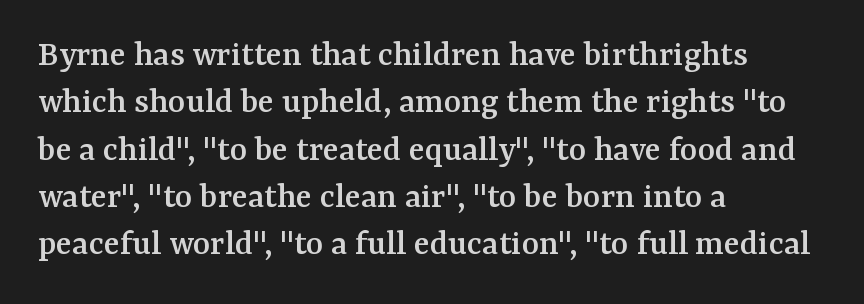
Each new line begins a customary step beneath the previous one. Think of a printed novel: that variable character pitch is what you see here. Nobody drew a line under any word here. Alignment: flush left.
